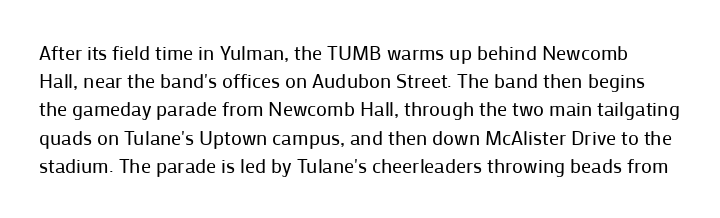
{"italic": "no", "bold": "no", "underline": "no", "line_spacing": "normal", "line_spacing_ratio": 1.41, "letter_spacing": "normal", "letter_spacing_em": 0.0, "glyph_px": 20}
